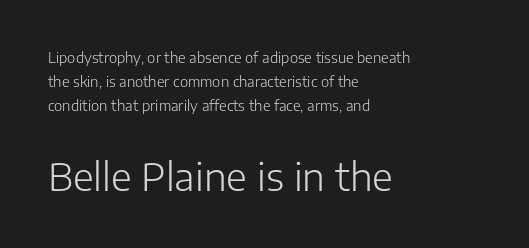
Q: Is the text bold? A: No.
Q: Is the text italic (slanted)? A: No, it is upright.
Q: Is the typeface a serif or a sans-serif typeface? A: Sans-serif.
Q: Is the text underlined? A: No.
Q: How is the paragraph aligned? A: Left-aligned.
Q: Is the spacing between letters normal or unusually wide? A: Normal.
Q: Which block of text is set in a larger size, the first (top) or the second (bottom)? A: The second (bottom) one.
Q: Width (condensed, normal, or wide)? A: Normal.
Q: Stroke contrast? A: Low.
Q: x-height? A: Medium.
Q: Monospaced? A: No.
